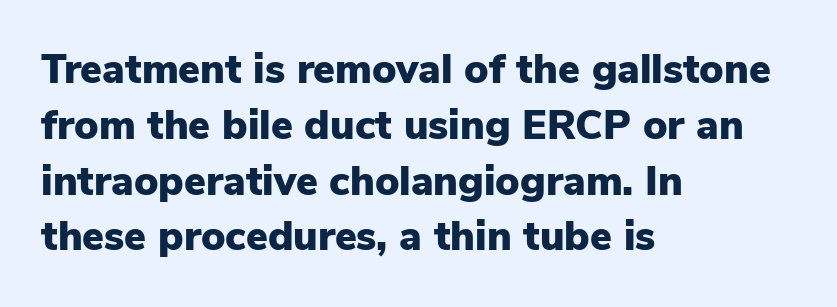
Q: Is the text bold? A: Yes.
Q: Is the text italic (slanted)? A: No, it is upright.
Q: Is the typeface a serif or a sans-serif typeface? A: Sans-serif.
Q: Is the text underlined? A: No.
Q: How is the paragraph aligned? A: Left-aligned.
Q: Is the spacing between letters normal or unusually wide? A: Normal.
Q: Is the spacing between lines tight, normal or loose? A: Normal.
Q: Width (condensed, normal, or wide)? A: Normal.
Q: Stroke contrast? A: Low.
Q: x-height? A: Medium.
Q: Monospaced? A: No.
